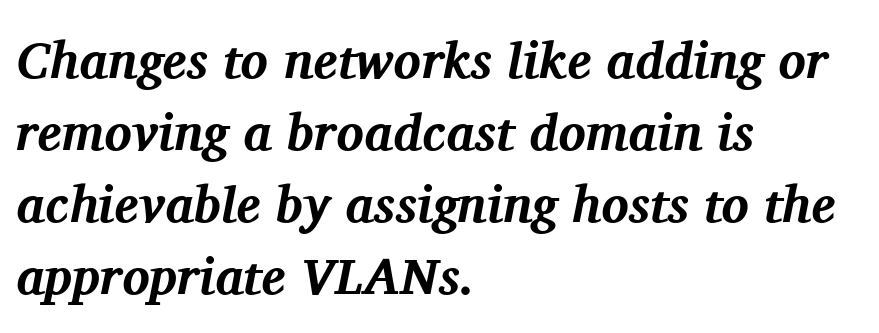
The image shows 51 px bold serif type, italic (leaning right); set left-aligned, normal line spacing (1.41x), normal letter spacing, not underlined; medium stroke contrast and a medium x-height.
